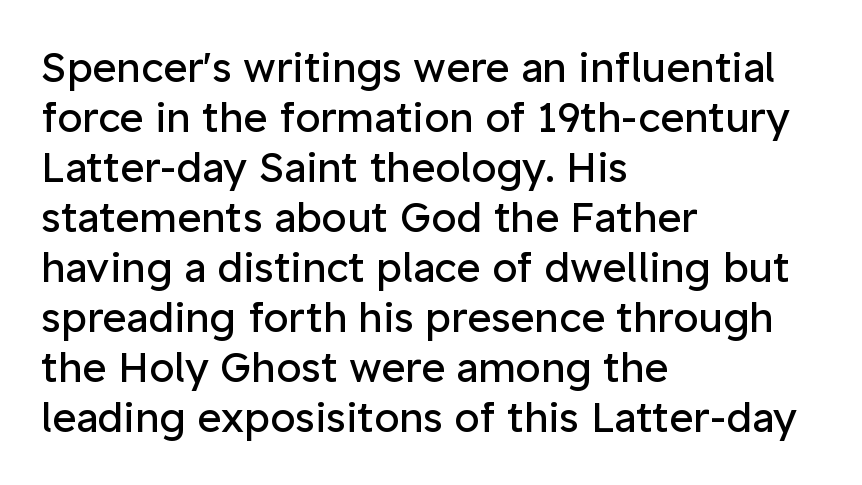
The image shows 41 px regular-weight sans-serif type, upright; set left-aligned, line spacing 1.22x, normal letter spacing, not underlined; low stroke contrast and a medium x-height.
